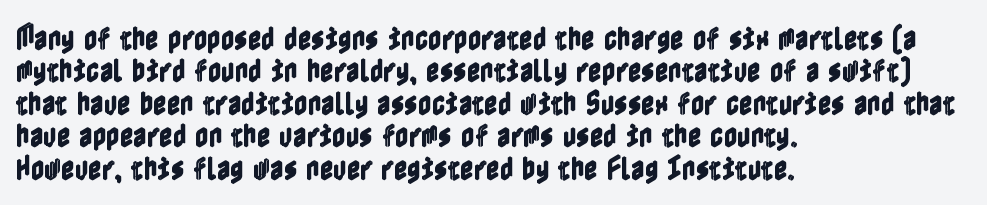
The image shows 26 px text type, upright; set left-aligned, normal line spacing (1.25x), normal letter spacing, not underlined.
